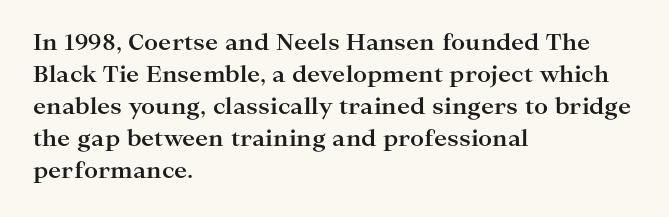
The image shows 22 px bold type, upright; set left-aligned, normal line spacing (1.45x), normal letter spacing, not underlined.
